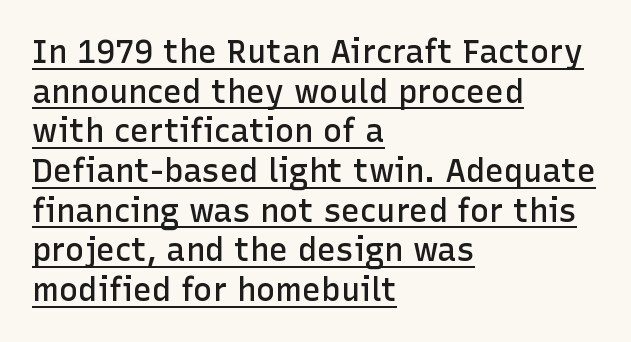
The face used here appears with an underline applied. A semibold gives these letters moderate extra thickness, short of bold. Letter spacing: default. Here the designer chose a conventional face with non-uniform glyph widths. No italicization has been applied; the sample stays upright.
